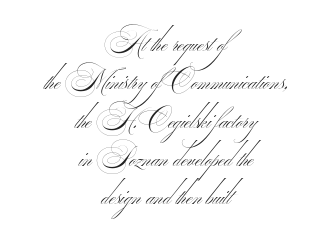
Q: Is the text bold? A: No.
Q: Is the text underlined? A: No.
Q: How is the paragraph aligned? A: Centered.
Q: Is the spacing between letters normal or unusually wide? A: Normal.
Q: Is the spacing between lines tight, normal or loose? A: Normal.
